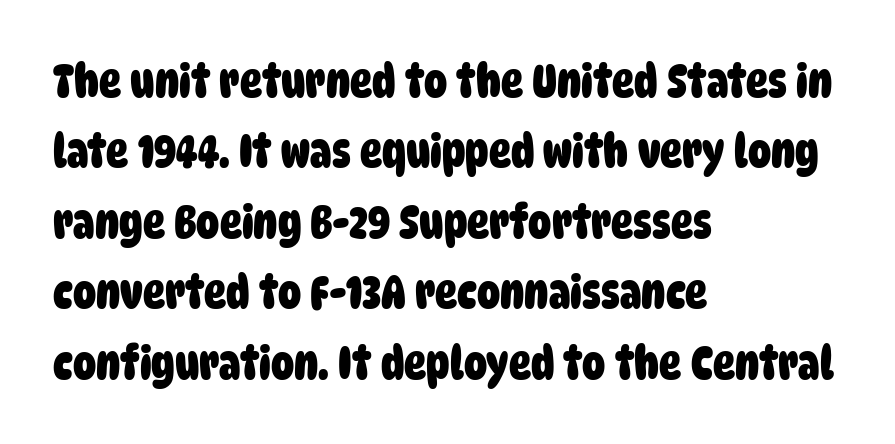
What weight is shown? A full bold with thick strokes. A bare baseline throughout the passage. Students, note that the glyphs here touch the page at normal intervals. Varying glyph widths throughout — classic text-font behaviour. Examine the stroke ends and you'll find no serifs.
